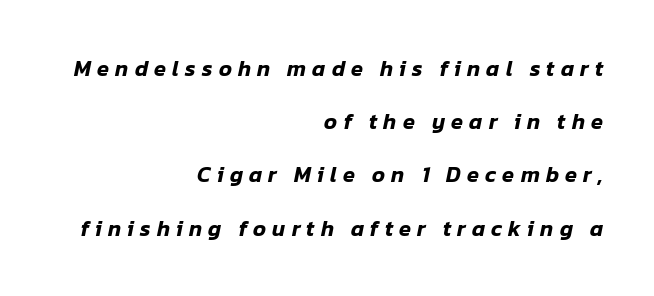
{"italic": "yes", "lean": "right", "slant_degrees": 12, "underline": "no", "align": "right", "line_spacing": "loose", "line_spacing_ratio": 2.42, "letter_spacing": "wide", "letter_spacing_em": 0.28, "glyph_px": 22}
